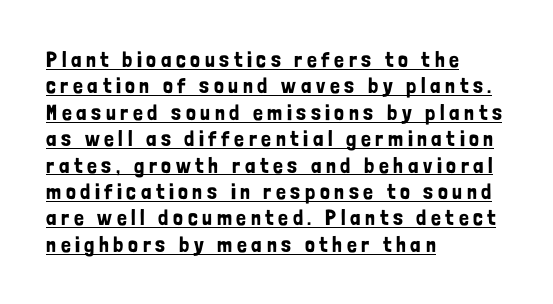
{"italic": "no", "underline": "yes", "align": "left", "line_spacing_ratio": 1.2, "letter_spacing": "wide", "letter_spacing_em": 0.21, "glyph_px": 22}
